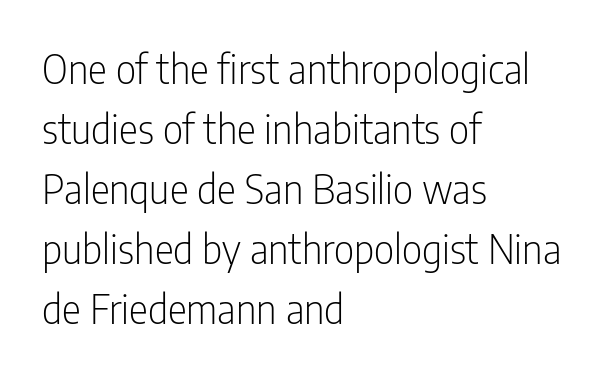
The rendering uses natural spacing where letterforms have individual widths. Designer's note — italics off, roman on. Every row of glyphs begins at an identical x-position on the left. Rule under the text: the space is simply empty. The strokes carry an ordinary text weight at most.
